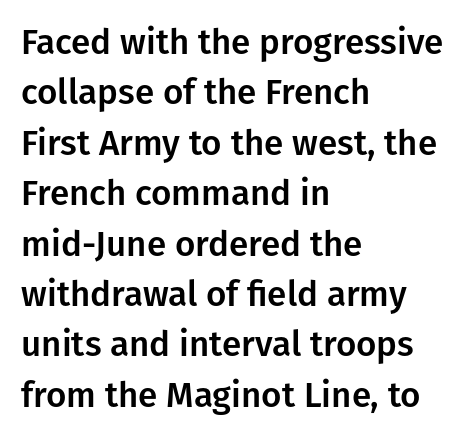
Q: Is the text italic (slanted)? A: No, it is upright.
Q: Is the typeface a serif or a sans-serif typeface? A: Sans-serif.
Q: Is the text underlined? A: No.
Q: How is the paragraph aligned? A: Left-aligned.
Q: Is the spacing between letters normal or unusually wide? A: Normal.
Q: Is the spacing between lines tight, normal or loose? A: Normal.
Q: Width (condensed, normal, or wide)? A: Normal.
Q: Stroke contrast? A: Low.
Q: x-height? A: Medium.
Q: Monospaced? A: No.
